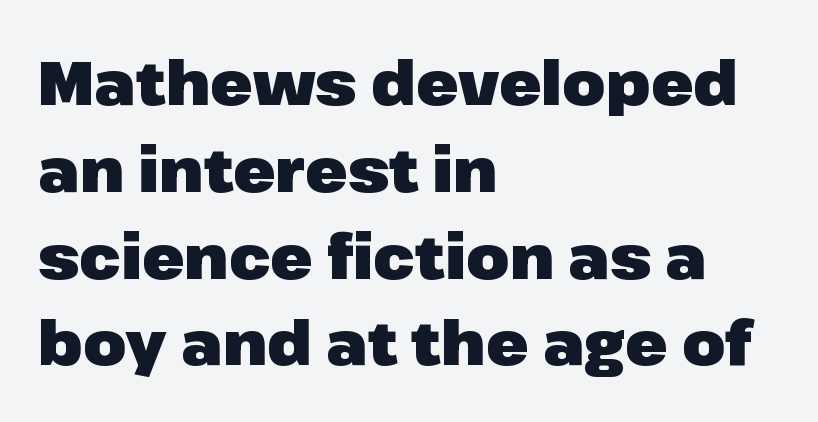
The image shows 62 px heavy sans-serif type, upright; set left-aligned, normal line spacing (1.4x), normal letter spacing, not underlined; low stroke contrast and a medium x-height.
